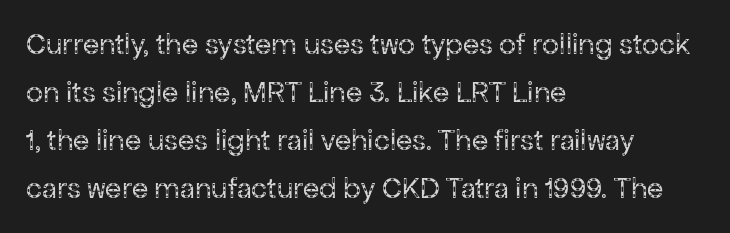
Q: Is the text bold? A: No.
Q: Is the text italic (slanted)? A: No, it is upright.
Q: Is the typeface a serif or a sans-serif typeface? A: Sans-serif.
Q: Is the text underlined? A: No.
Q: How is the paragraph aligned? A: Left-aligned.
Q: Is the spacing between letters normal or unusually wide? A: Normal.
Q: Is the spacing between lines tight, normal or loose? A: Normal.
Q: Width (condensed, normal, or wide)? A: Normal.
Q: Stroke contrast? A: Low.
Q: x-height? A: Medium.
Q: Monospaced? A: No.
